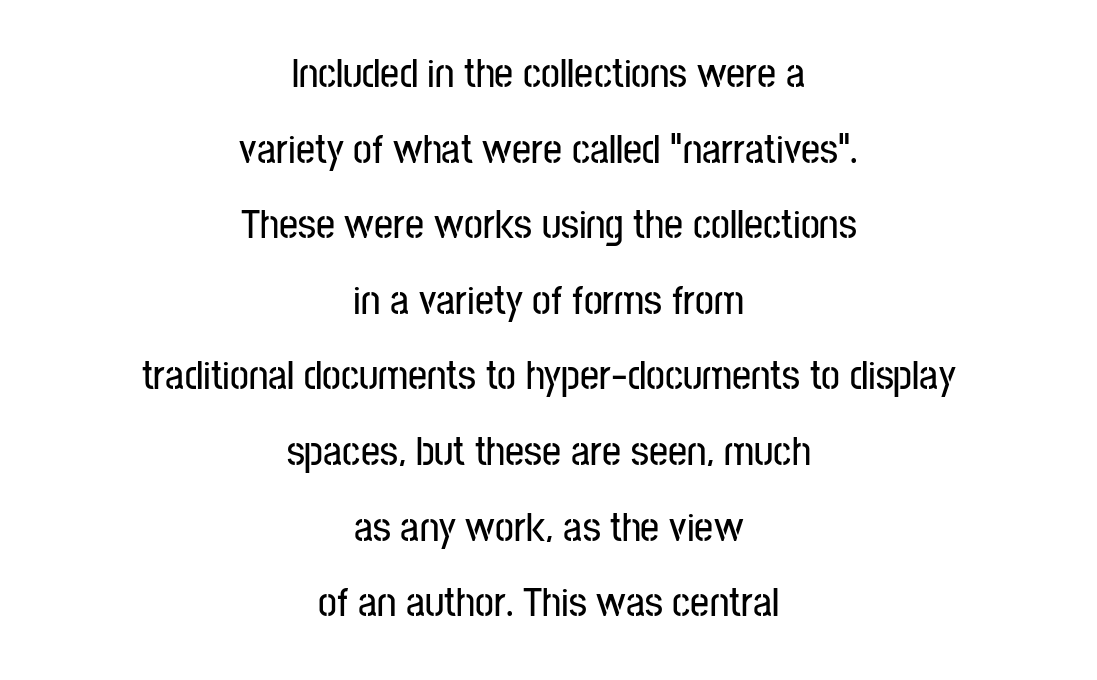
{"serif": "no", "italic": "no", "width": "condensed", "stroke_contrast": "low", "x_height": "medium", "monospaced": "no", "underline": "no", "align": "center", "line_spacing_ratio": 1.8, "letter_spacing": "normal", "letter_spacing_em": 0.0, "glyph_px": 42}
